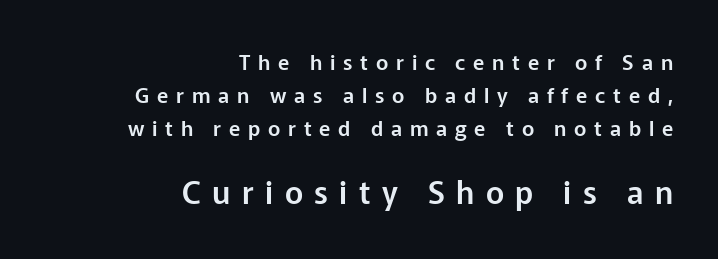
The image shows 31 px sans-serif type, upright; set right-aligned, normal line spacing (1.56x), unusually wide letter spacing (+0.37 em), not underlined; the second (bottom) block is 1.48x larger; low stroke contrast and a medium x-height.
